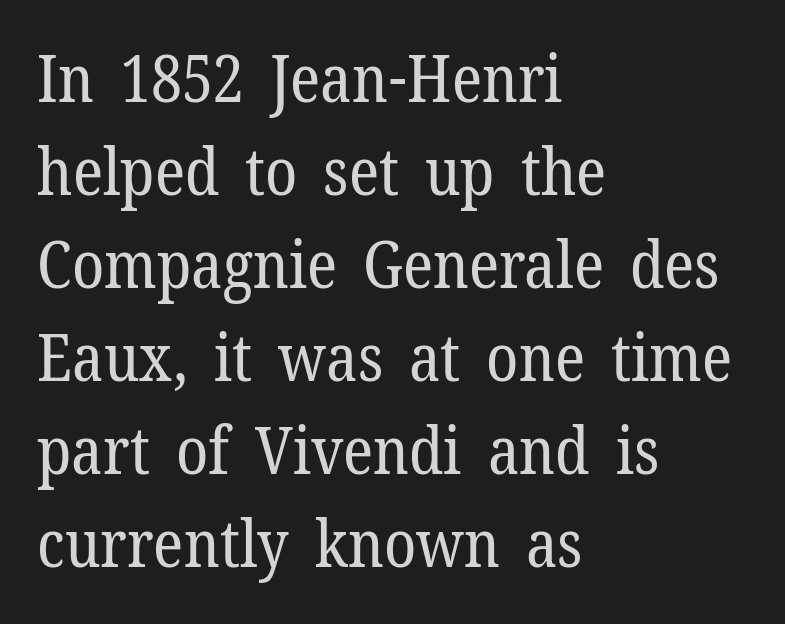
The image shows 65 px regular-weight serif type, upright; set left-aligned, normal line spacing (1.43x), normal letter spacing, not underlined; low stroke contrast and a medium x-height.
